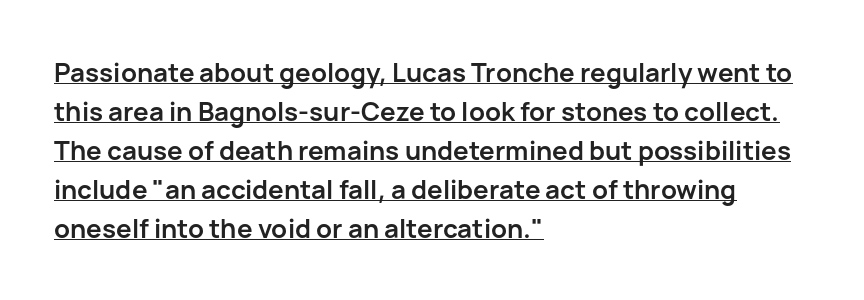
The image shows 26 px bold type, upright; set left-aligned, normal line spacing (1.5x), normal letter spacing, underlined.
